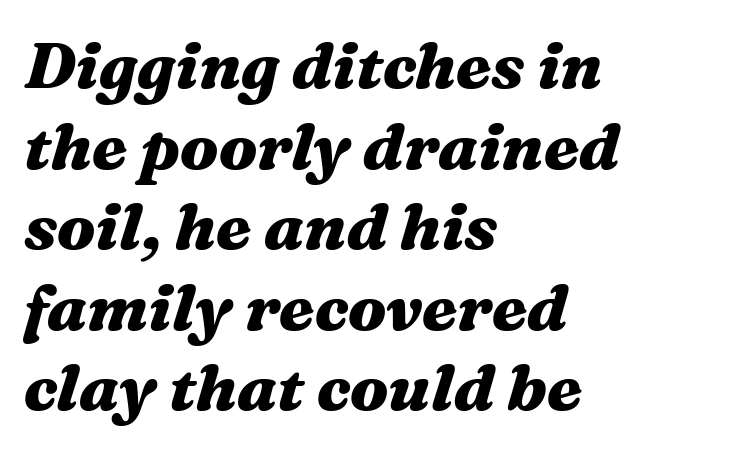
Q: Is the text bold? A: Yes.
Q: Is the text italic (slanted)? A: Yes, it leans right by about 16 degrees.
Q: Is the text underlined? A: No.
Q: How is the paragraph aligned? A: Left-aligned.
Q: Is the spacing between letters normal or unusually wide? A: Normal.
Q: Width (condensed, normal, or wide)? A: Wide.
Q: Stroke contrast? A: Medium.
Q: x-height? A: Medium.
Q: Monospaced? A: No.
